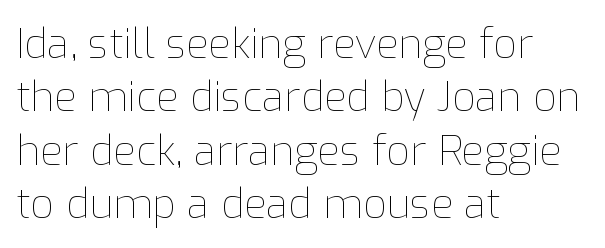
{"italic": "no", "bold": "no", "weight": "thin", "width": "normal", "stroke_contrast": "low", "x_height": "medium", "monospaced": "no", "underline": "no", "align": "left", "line_spacing": "normal", "line_spacing_ratio": 1.3, "letter_spacing": "normal", "letter_spacing_em": 0.0, "glyph_px": 41}
